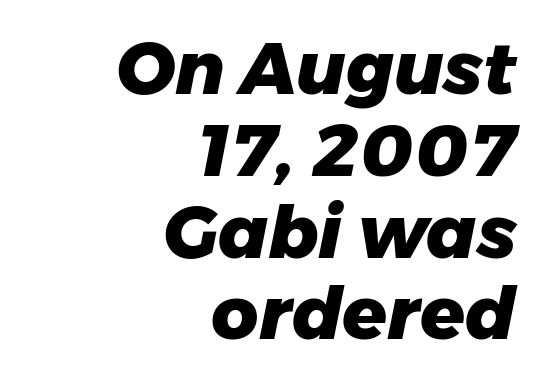
{"italic": "yes", "lean": "right", "slant_degrees": 11, "bold": "yes", "weight": "heavy", "width": "normal", "stroke_contrast": "low", "x_height": "medium", "monospaced": "no", "underline": "no", "align": "right", "line_spacing": "tight", "line_spacing_ratio": 1.12, "letter_spacing": "normal", "letter_spacing_em": 0.0, "glyph_px": 73}
